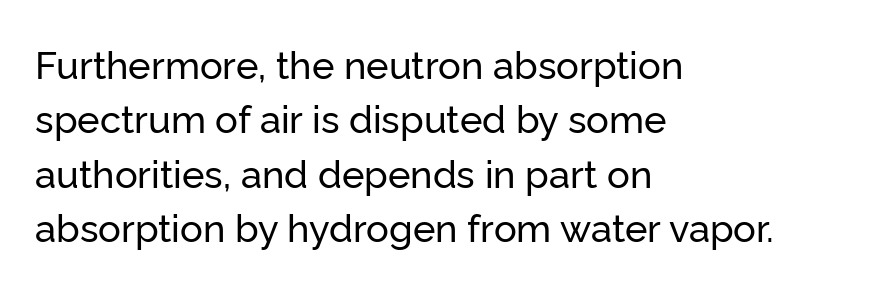
Q: Is the text italic (slanted)? A: No, it is upright.
Q: Is the typeface a serif or a sans-serif typeface? A: Sans-serif.
Q: Is the text underlined? A: No.
Q: How is the paragraph aligned? A: Left-aligned.
Q: Is the spacing between letters normal or unusually wide? A: Normal.
Q: Is the spacing between lines tight, normal or loose? A: Normal.
Q: Width (condensed, normal, or wide)? A: Normal.
Q: Stroke contrast? A: Low.
Q: x-height? A: Medium.
Q: Monospaced? A: No.
